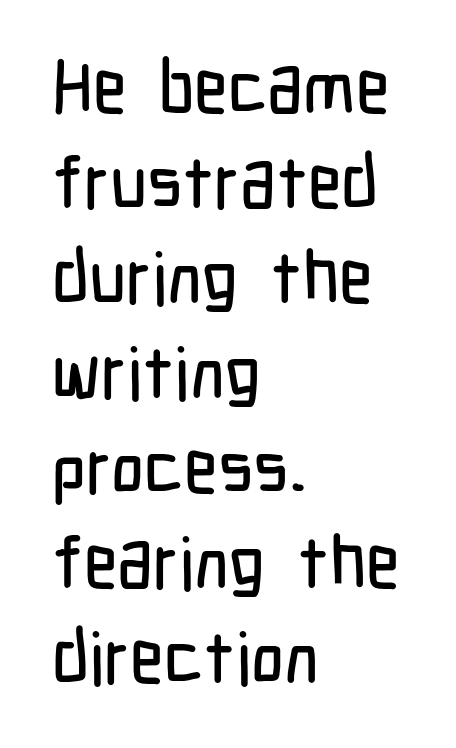
The image shows 72 px condensed sans-serif type, upright; set left-aligned, normal line spacing (1.32x), normal letter spacing, not underlined; low stroke contrast and a medium x-height.
